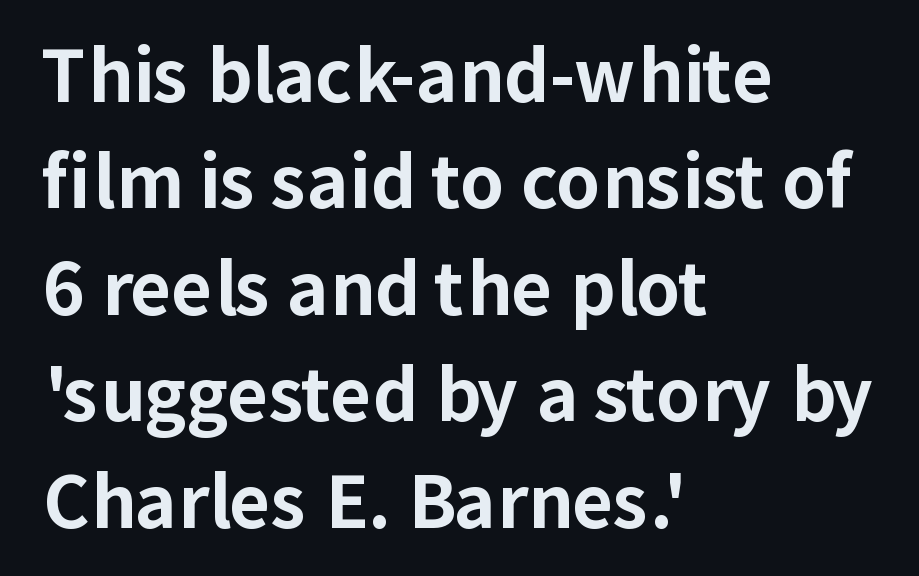
Q: Is the text bold? A: Yes.
Q: Is the text italic (slanted)? A: No, it is upright.
Q: Is the typeface a serif or a sans-serif typeface? A: Sans-serif.
Q: Is the text underlined? A: No.
Q: How is the paragraph aligned? A: Left-aligned.
Q: Is the spacing between letters normal or unusually wide? A: Normal.
Q: Is the spacing between lines tight, normal or loose? A: Normal.
Q: Width (condensed, normal, or wide)? A: Normal.
Q: Stroke contrast? A: Low.
Q: x-height? A: Medium.
Q: Monospaced? A: No.
